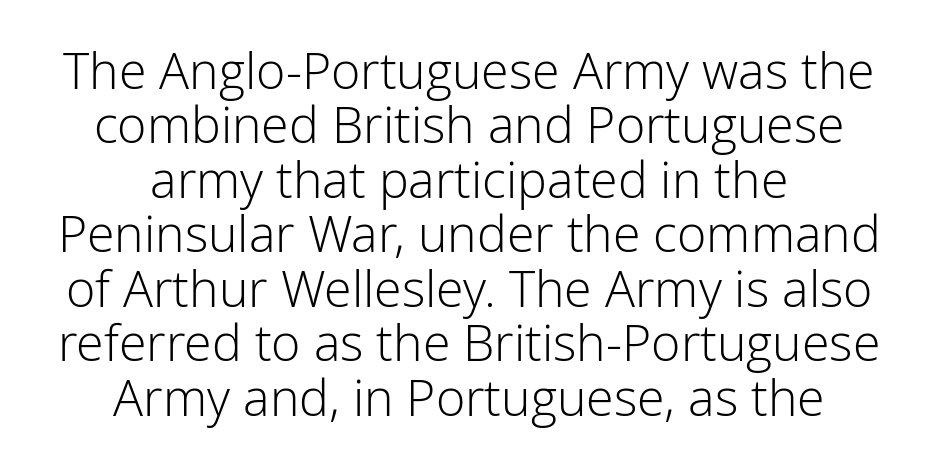
Rule under the text: the space is simply empty. Character widths vary here, with narrow letters taking less room than wide ones. The characters are drawn with everyday or finer stroke widths. The space between consecutive lines is stingy. Observe the absence of serifs on each vertical stroke in this sample. Characters remain perfectly vertical along every line.
